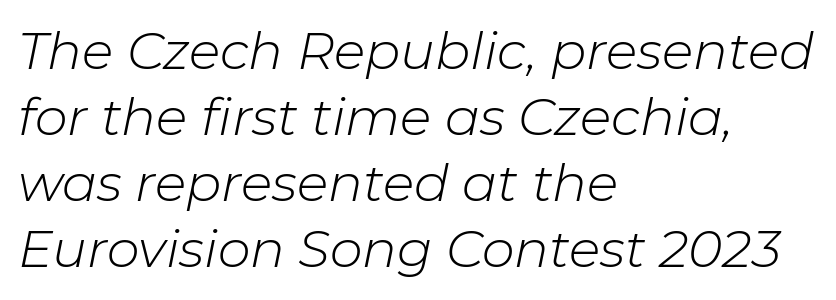
Q: Is the text bold? A: No.
Q: Is the text italic (slanted)? A: Yes, it leans right by about 11 degrees.
Q: Is the text underlined? A: No.
Q: How is the paragraph aligned? A: Left-aligned.
Q: Is the spacing between letters normal or unusually wide? A: Normal.
Q: Is the spacing between lines tight, normal or loose? A: Normal.
Q: Width (condensed, normal, or wide)? A: Normal.
Q: Stroke contrast? A: Low.
Q: x-height? A: Medium.
Q: Monospaced? A: No.
